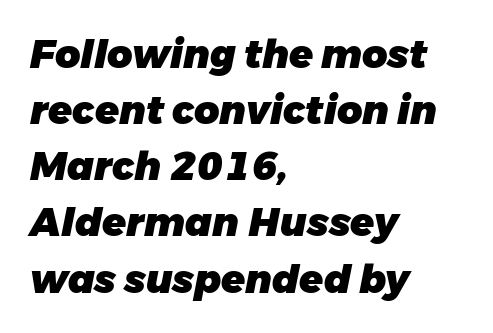
Q: Is the text bold? A: Yes.
Q: Is the text italic (slanted)? A: Yes, it leans right by about 11 degrees.
Q: Is the text underlined? A: No.
Q: How is the paragraph aligned? A: Left-aligned.
Q: Is the spacing between letters normal or unusually wide? A: Normal.
Q: Is the spacing between lines tight, normal or loose? A: Normal.
Q: Width (condensed, normal, or wide)? A: Normal.
Q: Stroke contrast? A: Low.
Q: x-height? A: Medium.
Q: Monospaced? A: No.
